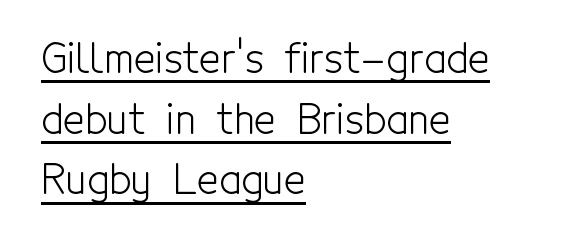
The letters stand upright; this is a roman face. Looks like regular typesetting: each glyph gets only the width it needs. This reads as an unemphasized weight, regular at the heaviest. The compositor pushed each line to the left boundary.
